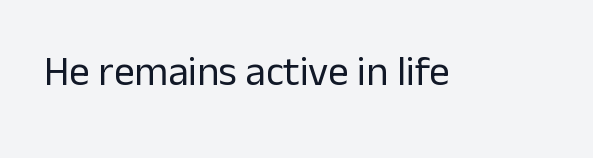
Q: Is the text bold? A: No.
Q: Is the text italic (slanted)? A: No, it is upright.
Q: Is the typeface a serif or a sans-serif typeface? A: Sans-serif.
Q: Is the text underlined? A: No.
Q: Is the spacing between letters normal or unusually wide? A: Normal.
Q: Width (condensed, normal, or wide)? A: Normal.
Q: Stroke contrast? A: Low.
Q: x-height? A: Medium.
Q: Monospaced? A: No.
